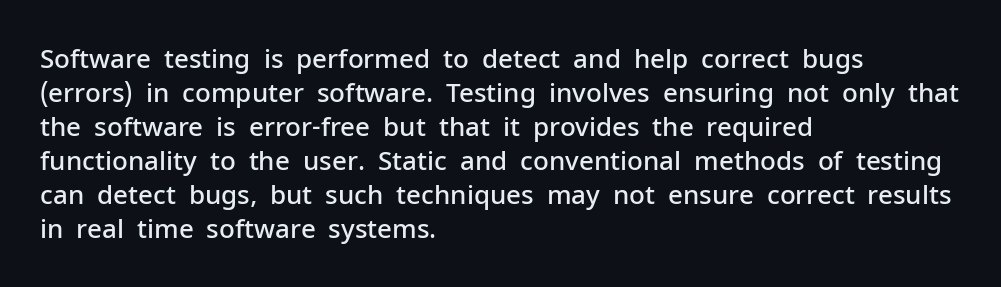
The image shows 26 px text type, upright; set left-aligned, normal line spacing (1.31x), normal letter spacing, not underlined.
